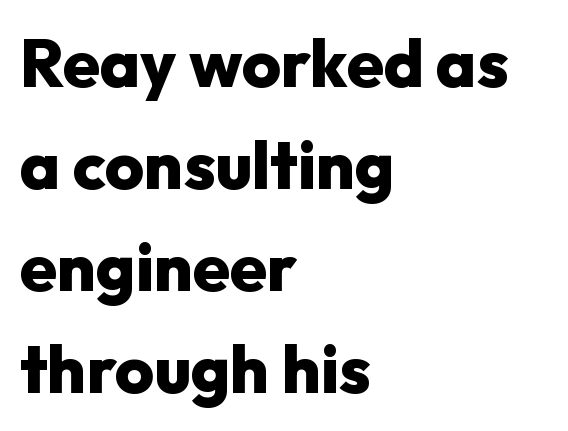
The image shows 67 px heavy sans-serif type, upright; set left-aligned, normal line spacing (1.52x), normal letter spacing, not underlined; low stroke contrast and a medium x-height.
